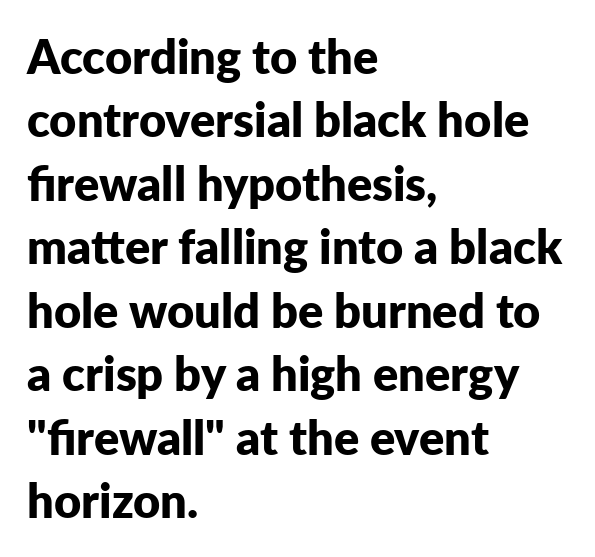
{"serif": "no", "italic": "no", "bold": "yes", "weight": "bold", "width": "normal", "stroke_contrast": "low", "x_height": "medium", "monospaced": "no", "underline": "no", "align": "left", "line_spacing": "normal", "line_spacing_ratio": 1.35, "letter_spacing": "normal", "letter_spacing_em": 0.0, "glyph_px": 47}
